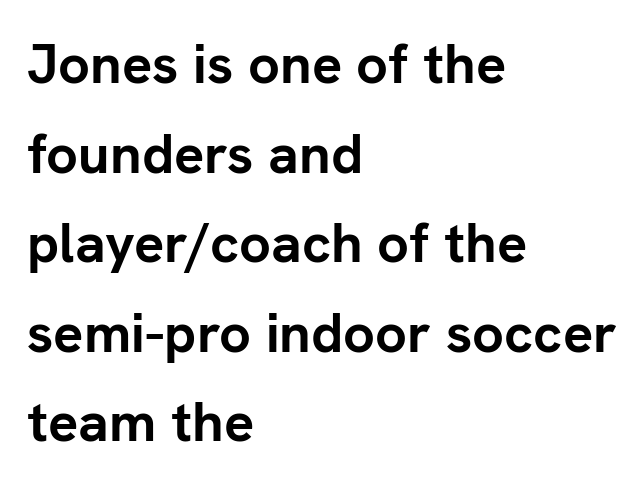
The image shows 56 px semibold sans-serif type, upright; set left-aligned, normal line spacing (1.6x), normal letter spacing, not underlined; low stroke contrast and a medium x-height.
